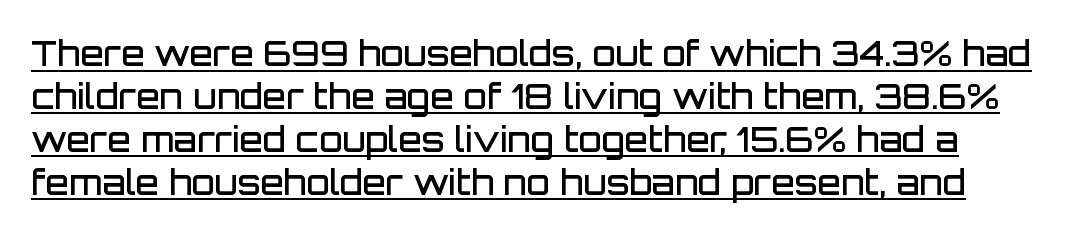
{"serif": "no", "italic": "no", "bold": "semi", "weight": "semibold", "width": "normal", "stroke_contrast": "low", "x_height": "large", "monospaced": "no", "underline": "yes", "line_spacing": "normal", "line_spacing_ratio": 1.26, "letter_spacing": "normal", "letter_spacing_em": 0.0, "glyph_px": 34}
